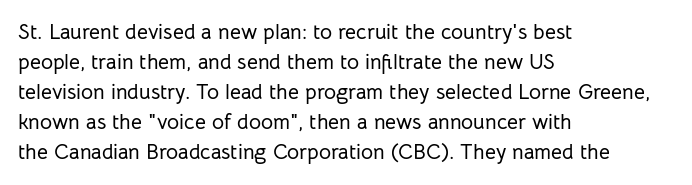
Q: Is the text italic (slanted)? A: No, it is upright.
Q: Is the text underlined? A: No.
Q: How is the paragraph aligned? A: Left-aligned.
Q: Is the spacing between letters normal or unusually wide? A: Normal.
Q: Is the spacing between lines tight, normal or loose? A: Normal.
